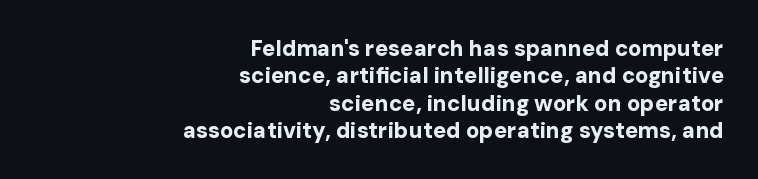
The rendering keeps characters at their native spacing. Honestly, there is no underline to notice here at all. The rendering anchors every line to the right-hand side. In terms of posture, this sample is upright.
